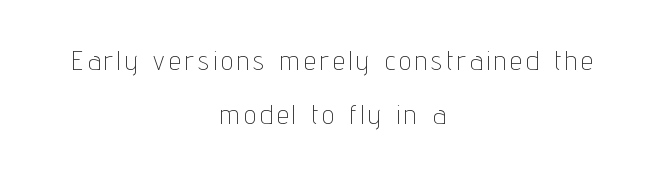
Q: Is the text bold? A: No.
Q: Is the text italic (slanted)? A: No, it is upright.
Q: Is the text underlined? A: No.
Q: How is the paragraph aligned? A: Centered.
Q: Is the spacing between lines tight, normal or loose? A: Loose.
